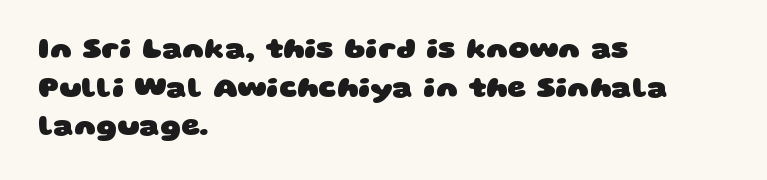
If you measured baseline to baseline, you'd find a middling distance. The line texture is even and compact thanks to regular tracking. As a designer I'd log this as weight 700, bold. All the whitespace from short lines collects on the right. Spacing verdict: proportional, widths tailored to each character.
